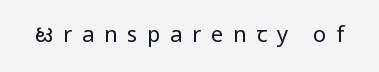
{"italic": "no", "bold": "no", "underline": "no", "letter_spacing": "wide", "letter_spacing_em": 0.44, "glyph_px": 22}
